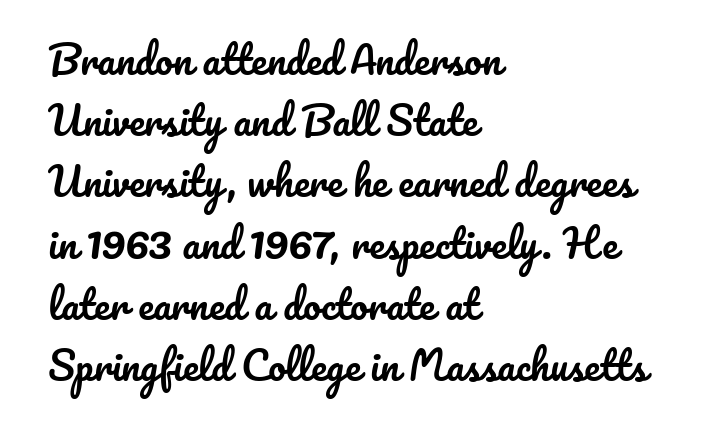
Is this a fixed-width face? No — the glyphs have proportional, varying widths. Horizontally, the lines are justified to the leading edge only. Characters follow at the spacing the type designer built in. Rows of type keep a routine distance in the vertical direction.
